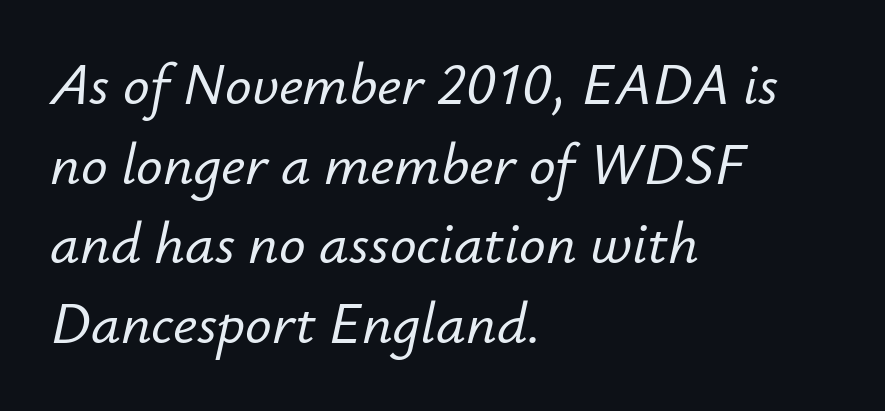
Q: Is the text italic (slanted)? A: Yes, it leans right by about 12 degrees.
Q: Is the text underlined? A: No.
Q: How is the paragraph aligned? A: Left-aligned.
Q: Is the spacing between letters normal or unusually wide? A: Normal.
Q: Is the spacing between lines tight, normal or loose? A: Normal.
Q: Width (condensed, normal, or wide)? A: Normal.
Q: Stroke contrast? A: Low.
Q: x-height? A: Small.
Q: Monospaced? A: No.
